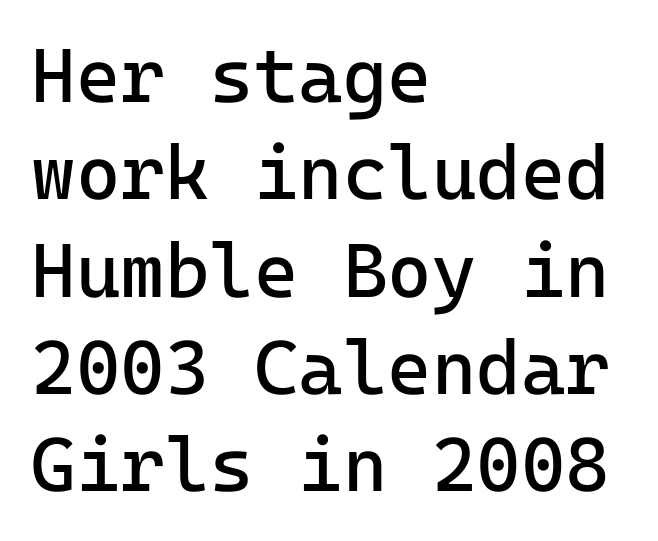
{"serif": "no", "italic": "no", "bold": "no", "weight": "regular", "width": "normal", "stroke_contrast": "low", "x_height": "medium", "underline": "no", "align": "left", "line_spacing": "normal", "line_spacing_ratio": 1.28, "letter_spacing": "normal", "letter_spacing_em": 0.0, "glyph_px": 76}
